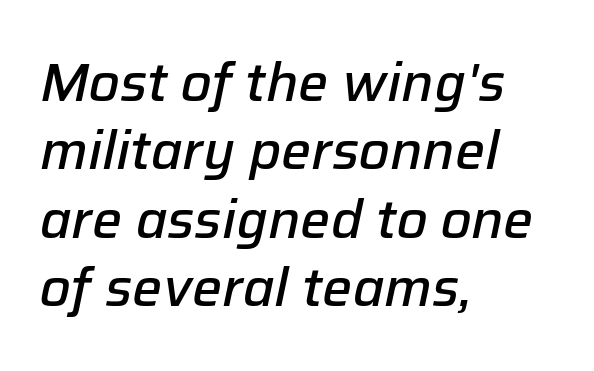
{"italic": "yes", "lean": "right", "slant_degrees": 12, "bold": "semi", "weight": "semibold", "width": "normal", "stroke_contrast": "low", "x_height": "medium", "monospaced": "no", "underline": "no", "align": "left", "line_spacing": "normal", "line_spacing_ratio": 1.29, "letter_spacing": "normal", "letter_spacing_em": 0.0, "glyph_px": 53}
